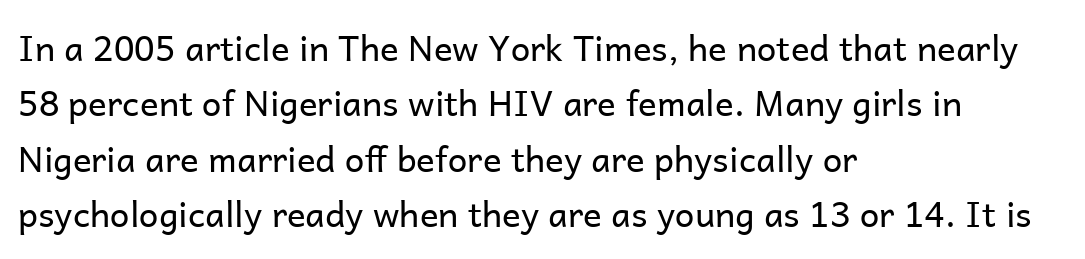
The image shows 35 px regular-weight sans-serif type, upright; set left-aligned, normal line spacing (1.58x), normal letter spacing, not underlined; low stroke contrast and a medium x-height.
